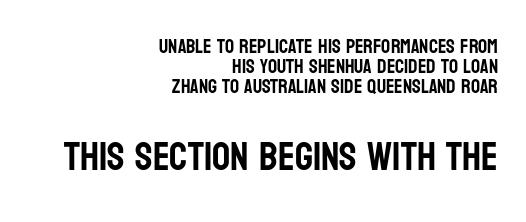
{"serif": "no", "italic": "no", "width": "condensed", "stroke_contrast": "low", "x_height": "large", "monospaced": "no", "underline": "no", "align": "right", "line_spacing": "tight", "line_spacing_ratio": 1.01, "letter_spacing": "normal", "letter_spacing_em": 0.0, "larger_block": "second", "size_ratio": 2.0, "glyph_px": 40}
